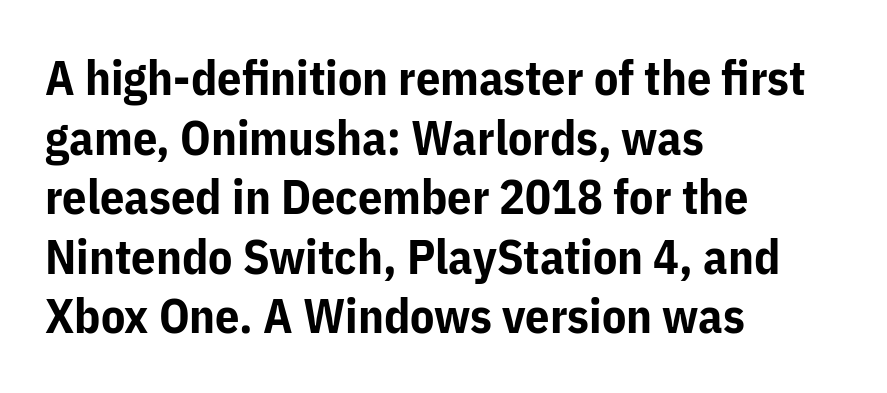
The lines in this sample share a left origin and differ only in where they stop. No italicization has been applied; the sample stays upright. Proportional: the letters do not fall into vertical columns. A full-strength bold gives these letters their thick strokes. Unmarked baselines from the first word to the last. What stands out about the letter spacing? Nothing — it is the standard amount.
